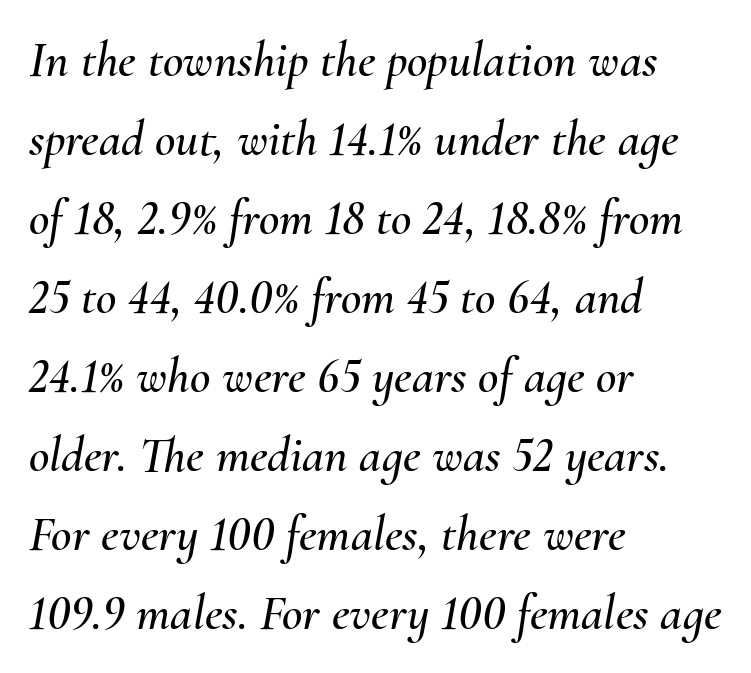
The image shows 50 px text type, italic (leaning right); set left-aligned, normal line spacing (1.58x), normal letter spacing, not underlined; medium stroke contrast and a small x-height.
